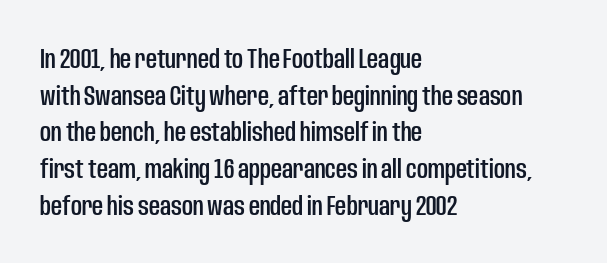
{"italic": "no", "underline": "no", "align": "left", "line_spacing": "normal", "line_spacing_ratio": 1.36, "letter_spacing": "normal", "letter_spacing_em": 0.0, "glyph_px": 27}
